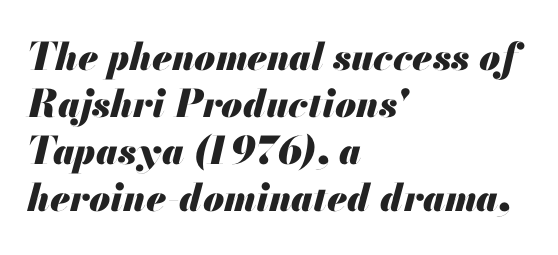
The image shows 38 px heavy type, italic (leaning right); set left-aligned, line spacing 1.24x, normal letter spacing, not underlined; medium stroke contrast and a small x-height.
